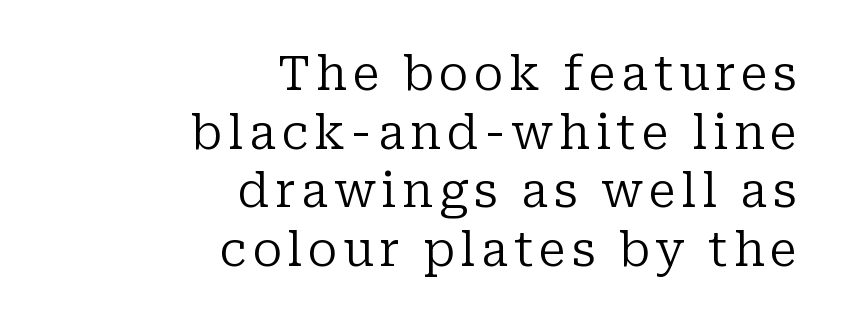
Q: Is the text bold? A: No.
Q: Is the text italic (slanted)? A: No, it is upright.
Q: Is the typeface a serif or a sans-serif typeface? A: Serif.
Q: Is the text underlined? A: No.
Q: How is the paragraph aligned? A: Right-aligned.
Q: Is the spacing between lines tight, normal or loose? A: Normal.
Q: Width (condensed, normal, or wide)? A: Normal.
Q: Stroke contrast? A: Low.
Q: x-height? A: Medium.
Q: Monospaced? A: No.
